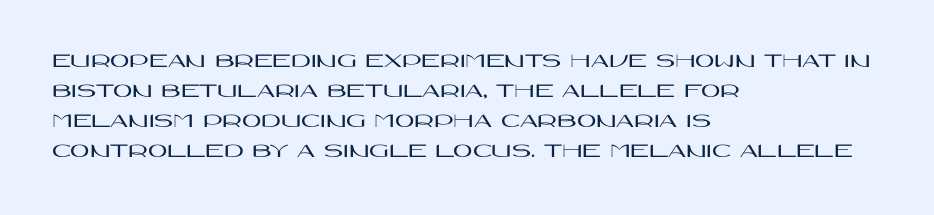
The gaps between neighbouring characters are ordinary and unremarkable. This rendering uses left alignment, leaving the right contour irregular. Horizontal bands of white between lines are of average thickness. The strip under each line holds only bare page. It's the straight-up-and-down kind of type.
